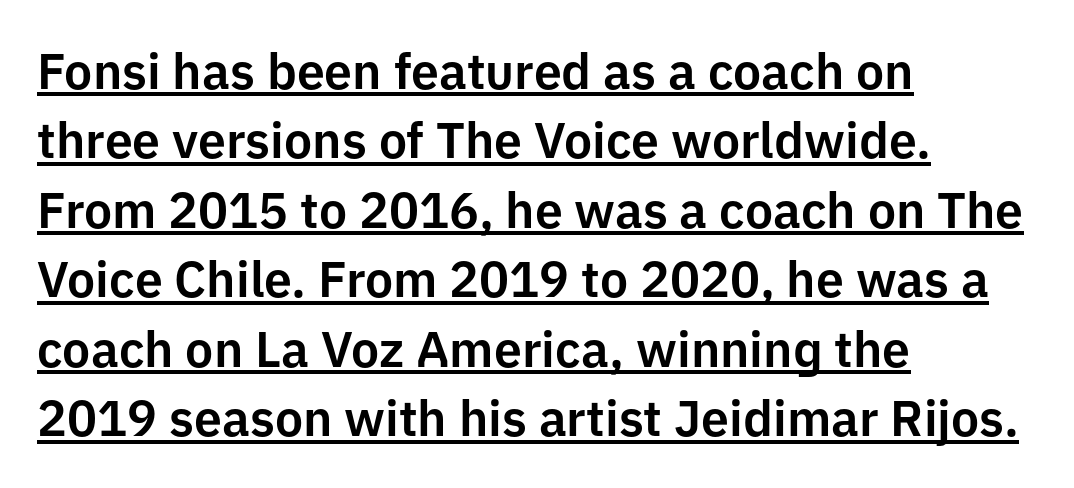
Is this a fixed-width face? No — the glyphs have proportional, varying widths. Beneath each row of characters lies a ruled line. Tracking value appears to be zero — textbook default spacing. Italic? Not at all — the glyphs are vertical. Unlike a traditional serif, this face leaves its strokes unadorned.
